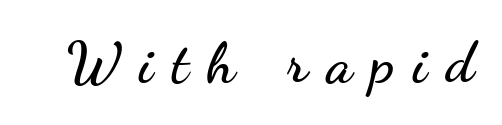
Q: Is the text italic (slanted)? A: Yes.
Q: Is the typeface a serif or a sans-serif typeface? A: Sans-serif.
Q: Is the text underlined? A: No.
Q: Is the spacing between letters normal or unusually wide? A: Unusually wide.
Q: Width (condensed, normal, or wide)? A: Wide.
Q: Stroke contrast? A: Low.
Q: x-height? A: Small.
Q: Monospaced? A: No.
